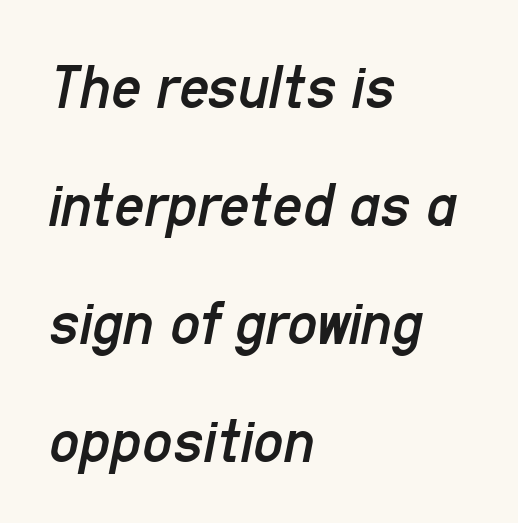
What stands out about the letter spacing? Nothing — it is the standard amount. Rule under the text: the space is simply empty. Heft: none added — not bold. Looking at the ascenders, they clearly lean. The ragged edge is on the right, which tells us the setting is flush left.
